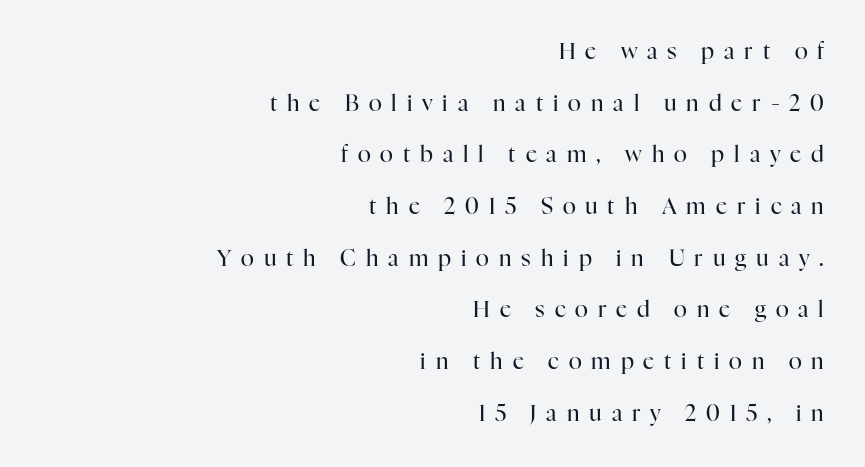
{"italic": "no", "bold": "no", "underline": "no", "align": "right", "line_spacing": "loose", "line_spacing_ratio": 2.35, "letter_spacing": "wide", "letter_spacing_em": 0.45, "glyph_px": 22}
